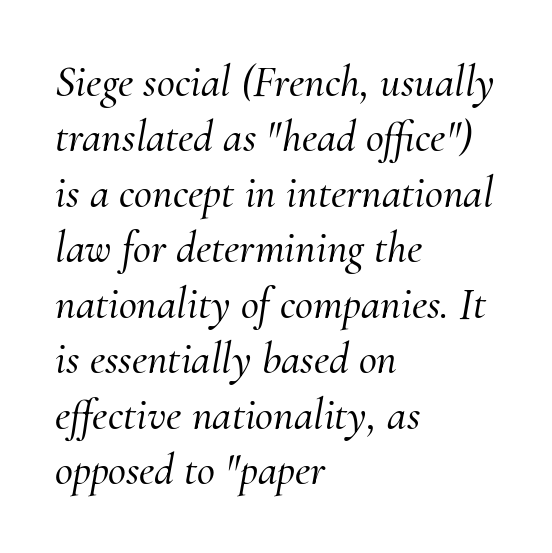
Quick note: italic. Note the varied advance widths — an 'i' is clearly narrower than an 'm'. Glyph-to-glyph distance matches everyday printed text. Quick note: underline off. These lines are composed in type with serifs. All the whitespace from short lines collects on the right.
